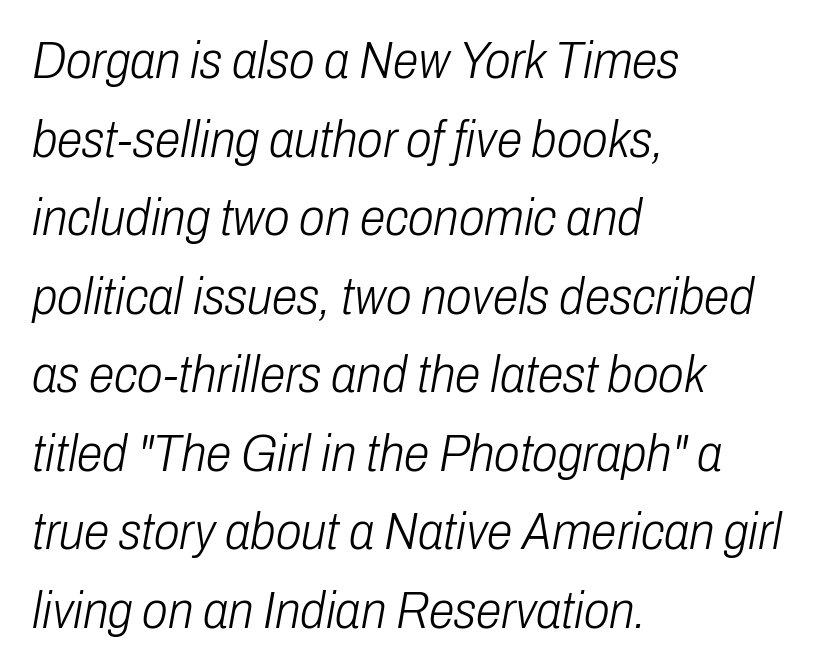
The image shows 52 px light, condensed type, italic (leaning right); set left-aligned, normal line spacing (1.51x), normal letter spacing, not underlined; low stroke contrast and a medium x-height.
